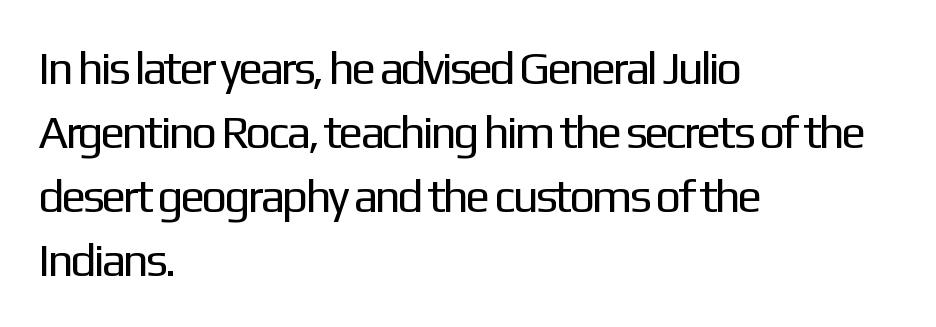
These lines are set flush left with a ragged right edge. No extra tracking has been applied to these lines. Does the type have serifs? No, each stem ends abruptly. Summary of weight: not heavy and not bold.
